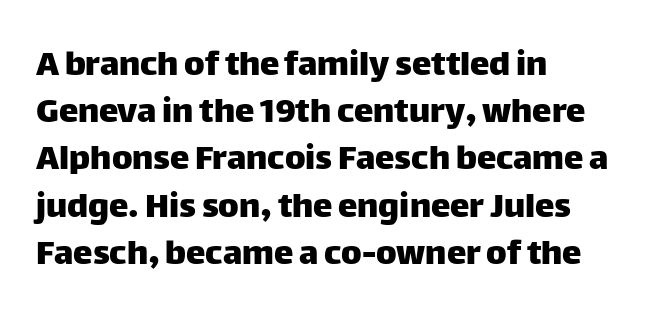
{"serif": "no", "italic": "no", "width": "normal", "stroke_contrast": "low", "x_height": "large", "monospaced": "no", "underline": "no", "align": "left", "line_spacing_ratio": 1.21, "letter_spacing": "normal", "letter_spacing_em": 0.0, "glyph_px": 39}
